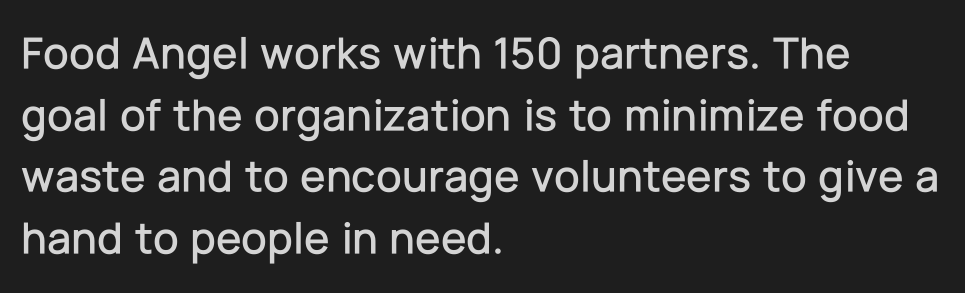
The image shows 46 px sans-serif type, upright; set left-aligned, normal line spacing (1.34x), normal letter spacing, not underlined; low stroke contrast and a medium x-height.
